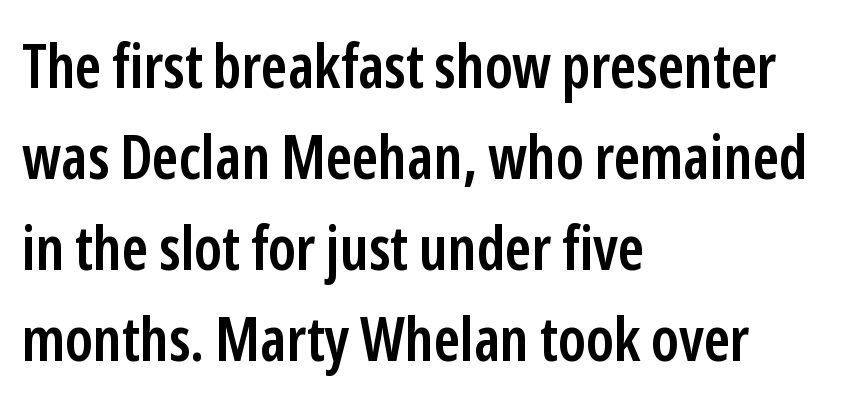
The gap between lines stays unmarked. Regarding serifs, this sample does without them. The space between consecutive lines is moderate. When letters stand straight like this, we call the style roman or upright. A typesetter would call this proportional, since set widths differ per character. Inter-character spacing is left at the font's built-in metrics.
